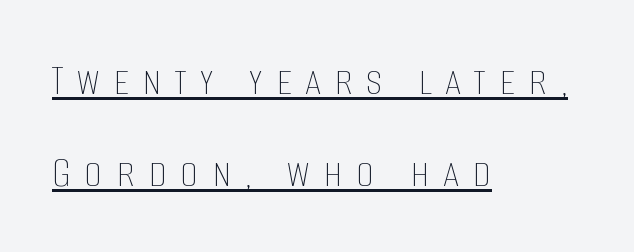
Note the varied advance widths — an 'i' is clearly narrower than an 'm'. The face looks like a standard text weight, possibly lighter. Honestly, the rows look like they've been pulled way apart. In CSS terms this would be text-align: left.
